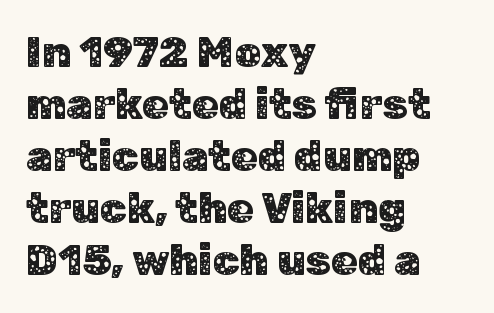
The image shows 43 px sans-serif type, upright; set left-aligned, line spacing 1.21x, normal letter spacing, not underlined; low stroke contrast and a medium x-height.
